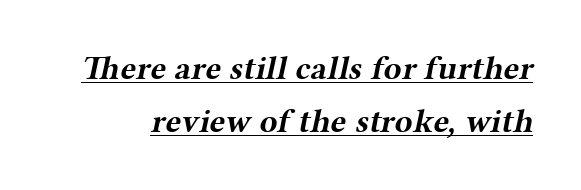
The block of text has a typical density, with ordinary space between rows. This sample has the flowing, uneven cadence of proportional lettering. Classification — serif. Strokes here are thick enough to call this a true bold.
